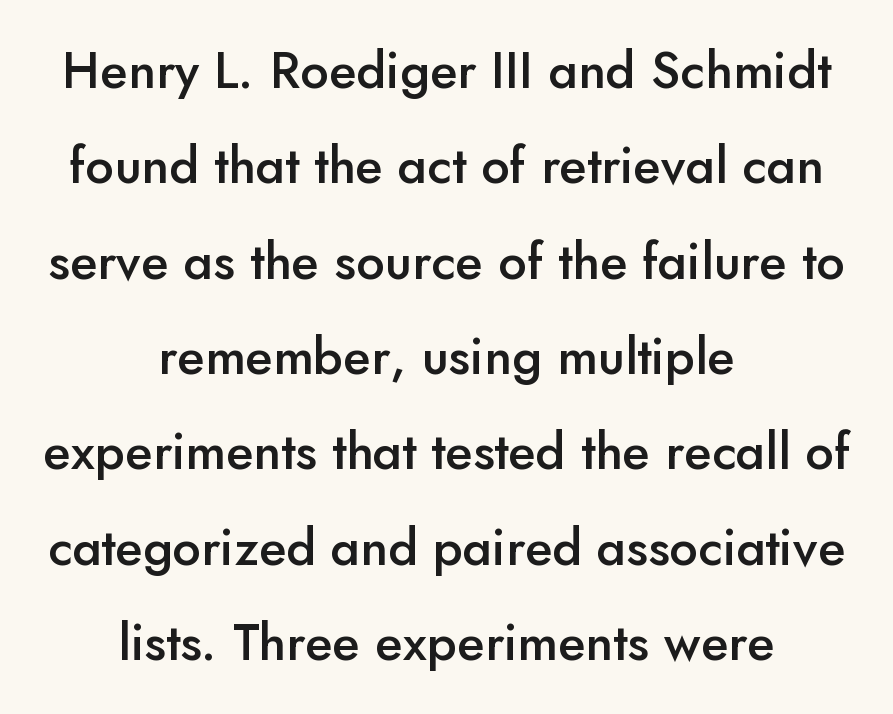
The rendering uses natural spacing where letterforms have individual widths. Plain, unruled lines of type. Does the type have serifs? No, each stem ends abruptly. Standard letterfit; no display-style spreading of the glyphs. Ascenders rise straight up at ninety degrees. The letters are semibold — heavier than regular but short of a full bold.
